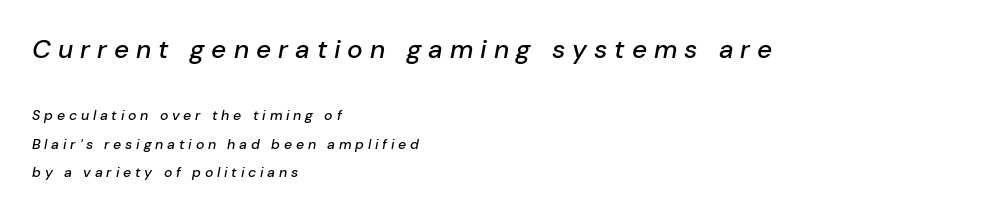
{"italic": "yes", "lean": "right", "slant_degrees": 10, "underline": "no", "align": "left", "line_spacing": "loose", "line_spacing_ratio": 2.05, "letter_spacing": "wide", "letter_spacing_em": 0.27, "larger_block": "first", "size_ratio": 1.86, "glyph_px": 26}
